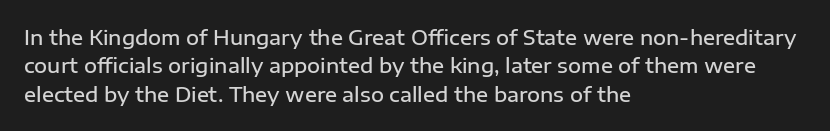
Q: Is the text bold? A: Semi-bold.
Q: Is the text italic (slanted)? A: No, it is upright.
Q: Is the text underlined? A: No.
Q: How is the paragraph aligned? A: Left-aligned.
Q: Is the spacing between letters normal or unusually wide? A: Normal.
Q: Is the spacing between lines tight, normal or loose? A: Normal.
